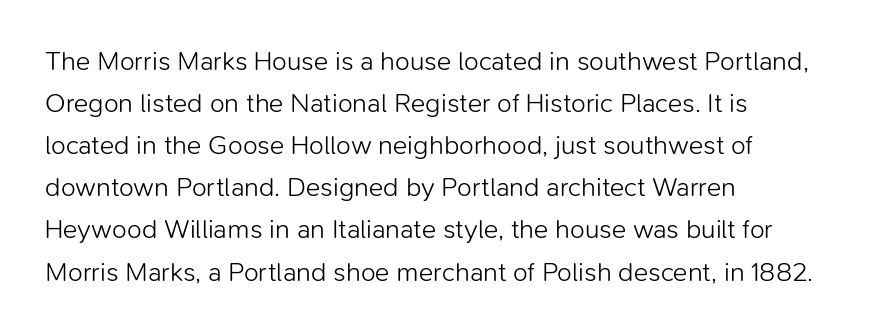
Each new line begins a customary step beneath the previous one. The passage shown is not underscored anywhere. Weight: not bold — regular or lighter. Nope, not italic — everything's standing straight. A classic flush-left, rag-right setting is used for this passage.
